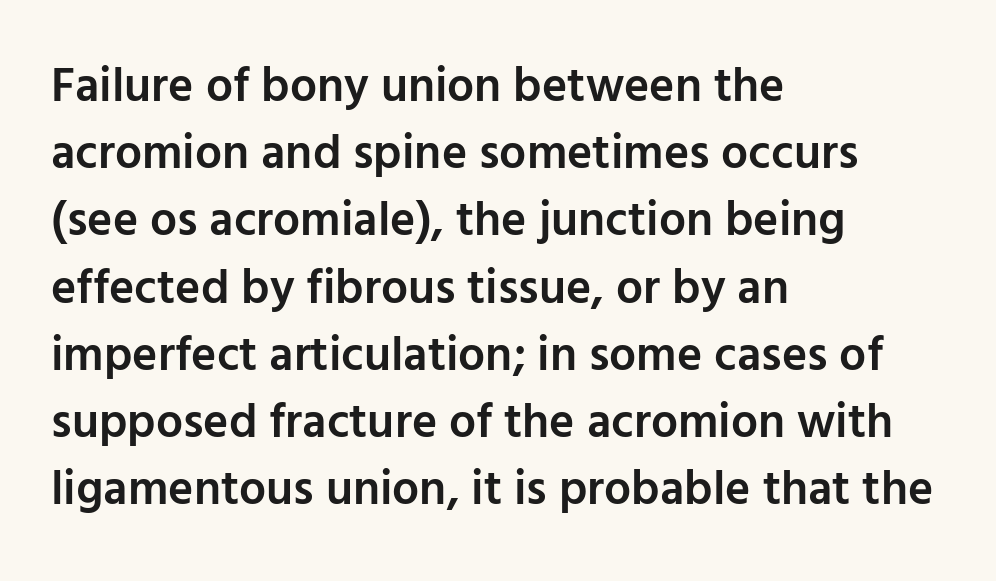
{"serif": "no", "italic": "no", "bold": "semi", "weight": "semibold", "width": "normal", "stroke_contrast": "low", "x_height": "medium", "monospaced": "no", "underline": "no", "align": "left", "line_spacing": "normal", "line_spacing_ratio": 1.4, "letter_spacing": "normal", "letter_spacing_em": 0.0, "glyph_px": 48}
